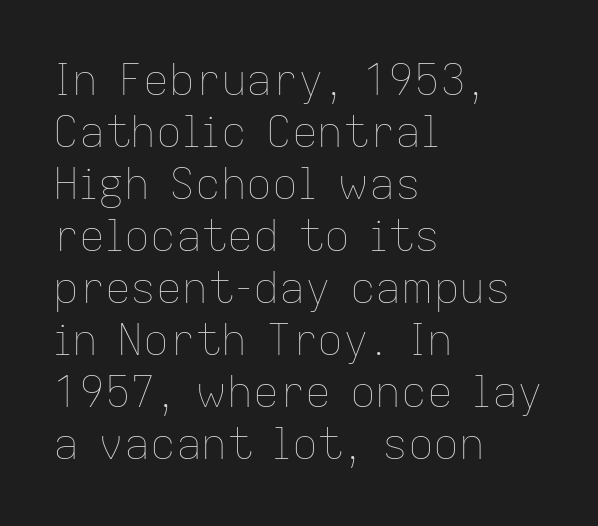
Only glyphs here, with clear space below each row. Unlike italic type, these characters show no tilt at all. The setting favours the left margin, as ordinary paragraphs usually do. Each letter keeps its own natural width here, so spacing adapts to shape.
